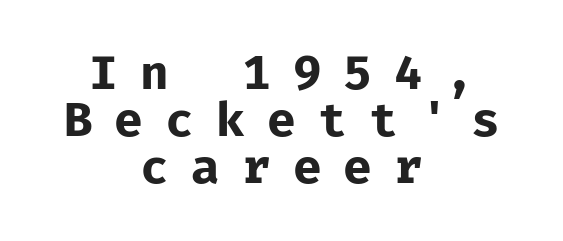
The image shows 48 px bold sans-serif type, upright, monospaced; set centered, tight line spacing (0.98x), unusually wide letter spacing (+0.46 em), not underlined; low stroke contrast and a medium x-height.
